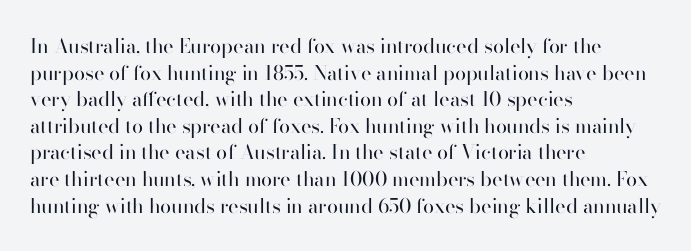
The image shows 20 px text type, upright; set left-aligned, normal line spacing (1.33x), normal letter spacing, not underlined.
